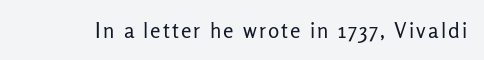
The image shows 21 px text type, upright; set not underlined.
